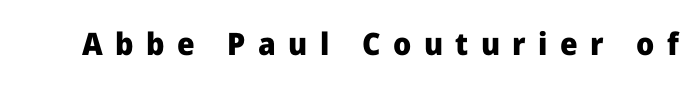
Tracking here is generous; glyphs stand well apart from one another. Is this a fixed-width face? No — the glyphs have proportional, varying widths. Unlike italic type, these characters show no tilt at all. Notice how thick the strokes are: this is what a full bold looks like. The words here are not underlined. Stroke terminals: plain, sans-serif.
